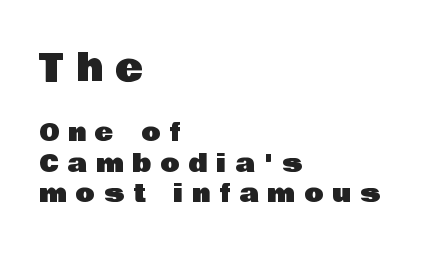
{"serif": "no", "italic": "no", "width": "normal", "stroke_contrast": "low", "x_height": "large", "monospaced": "no", "underline": "no", "align": "left", "line_spacing_ratio": 1.21, "letter_spacing": "wide", "letter_spacing_em": 0.37, "larger_block": "first", "size_ratio": 1.48, "glyph_px": 37}
